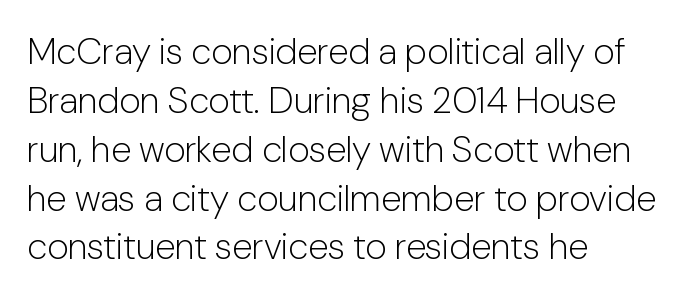
{"serif": "no", "italic": "no", "bold": "no", "weight": "light", "width": "normal", "stroke_contrast": "low", "x_height": "medium", "monospaced": "no", "underline": "no", "align": "left", "line_spacing": "normal", "line_spacing_ratio": 1.32, "letter_spacing": "normal", "letter_spacing_em": 0.0, "glyph_px": 37}
